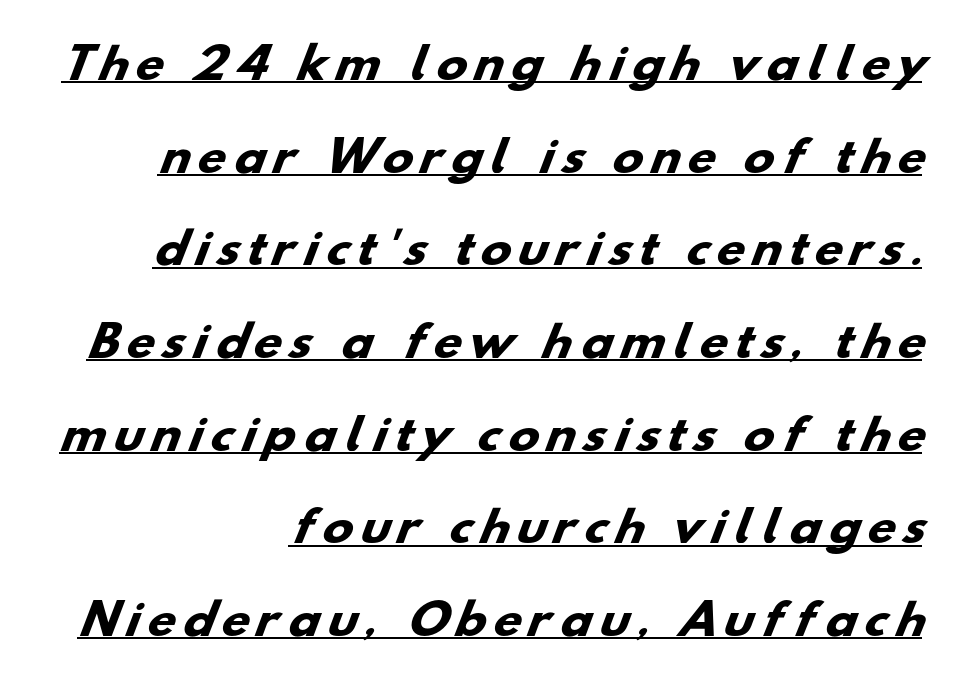
Typeset ragged left — the right edge is the straight one. Heft: maximum for text — a bold. Do the characters align in a grid? No, the font is proportional. Is there an underline? Yes — a line sits under the letters.
